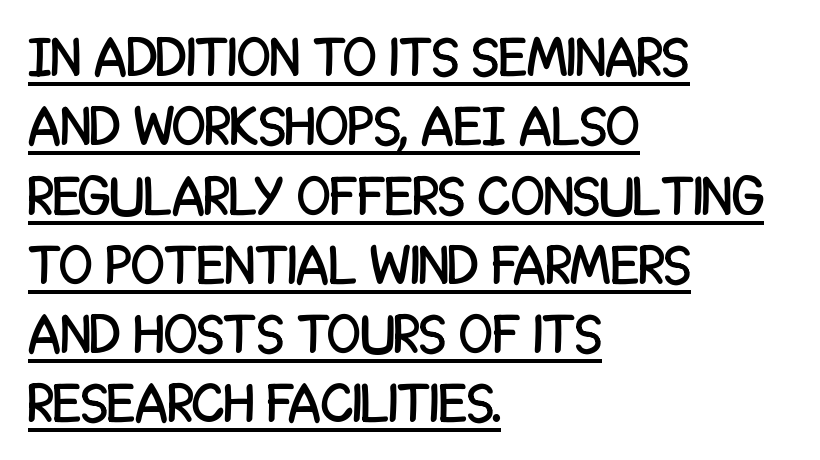
The image shows 55 px condensed sans-serif type, upright; set left-aligned, normal line spacing (1.26x), normal letter spacing, underlined; low stroke contrast and a large x-height.
